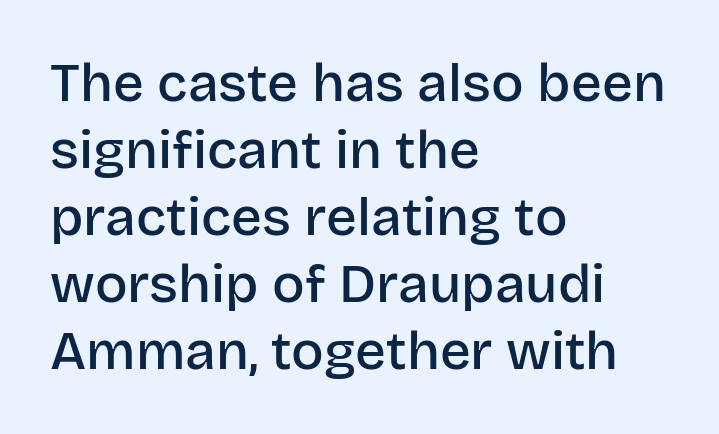
{"serif": "no", "italic": "no", "bold": "semi", "weight": "semibold", "width": "normal", "stroke_contrast": "low", "x_height": "large", "monospaced": "no", "underline": "no", "align": "left", "line_spacing_ratio": 1.24, "letter_spacing": "normal", "letter_spacing_em": 0.0, "glyph_px": 54}
